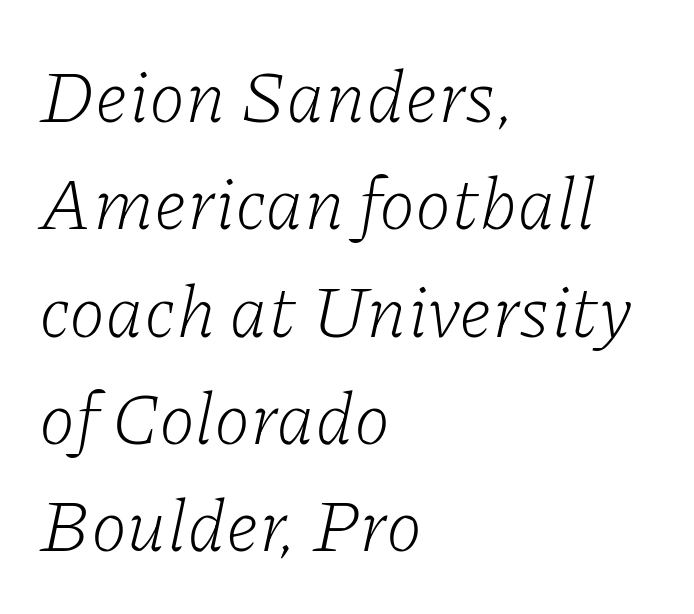
{"serif": "yes", "italic": "yes", "lean": "right", "slant_degrees": 11, "bold": "no", "weight": "light", "width": "normal", "stroke_contrast": "low", "x_height": "medium", "monospaced": "no", "underline": "no", "align": "left", "line_spacing": "normal", "line_spacing_ratio": 1.45, "letter_spacing": "normal", "letter_spacing_em": 0.0, "glyph_px": 74}
